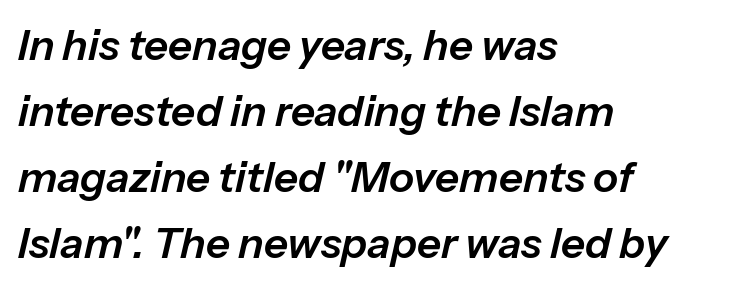
The image shows 42 px text type, italic (leaning right); set left-aligned, normal line spacing (1.57x), normal letter spacing, not underlined; low stroke contrast and a medium x-height.
